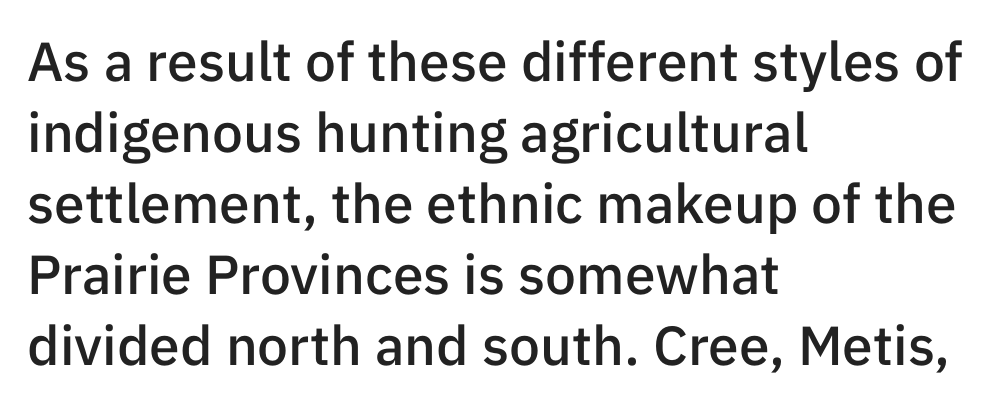
Q: Is the text bold? A: Semi-bold.
Q: Is the text italic (slanted)? A: No, it is upright.
Q: Is the typeface a serif or a sans-serif typeface? A: Sans-serif.
Q: Is the text underlined? A: No.
Q: How is the paragraph aligned? A: Left-aligned.
Q: Is the spacing between letters normal or unusually wide? A: Normal.
Q: Is the spacing between lines tight, normal or loose? A: Normal.
Q: Width (condensed, normal, or wide)? A: Normal.
Q: Stroke contrast? A: Low.
Q: x-height? A: Medium.
Q: Monospaced? A: No.
